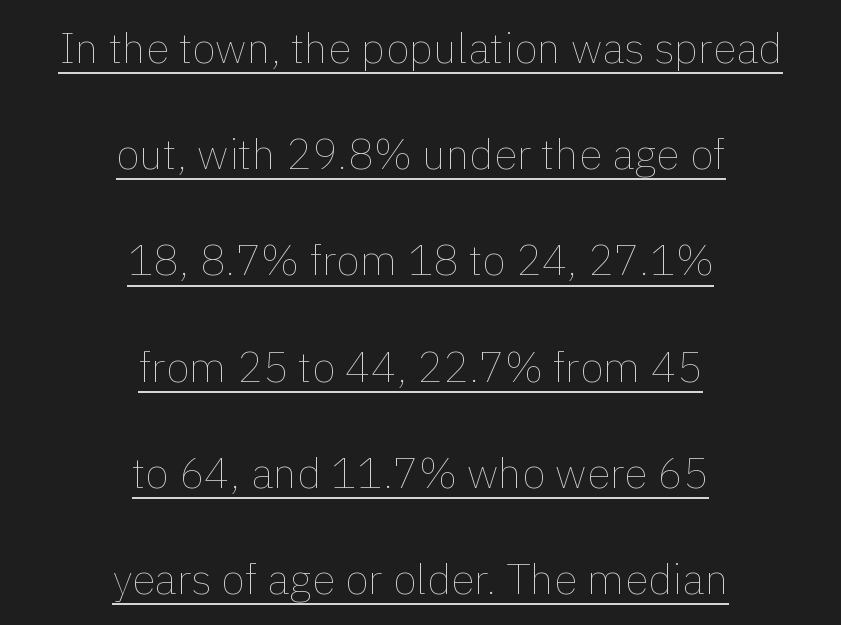
The image shows 43 px thin type, upright; set centered, loose line spacing (2.47x), normal letter spacing, underlined; a medium x-height.
